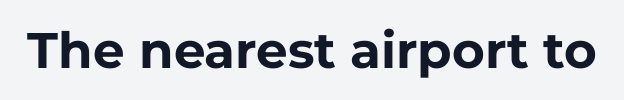
Q: Is the text bold? A: Yes.
Q: Is the text italic (slanted)? A: No, it is upright.
Q: Is the typeface a serif or a sans-serif typeface? A: Sans-serif.
Q: Is the text underlined? A: No.
Q: Is the spacing between letters normal or unusually wide? A: Normal.
Q: Width (condensed, normal, or wide)? A: Normal.
Q: Stroke contrast? A: Low.
Q: x-height? A: Medium.
Q: Monospaced? A: No.
